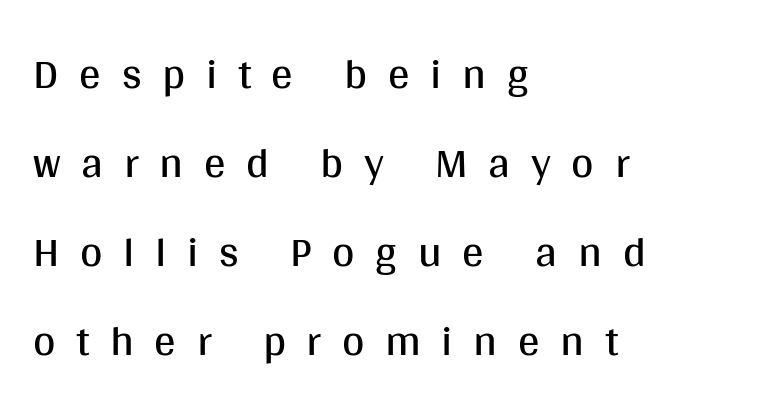
Display-style spreading of the glyphs; the letterfit is very open. Notice how the stems are strictly vertical — no italics here. Caption: multi-line text, flush left, ragged right. One glance says open: line gaps are wider than usual.
